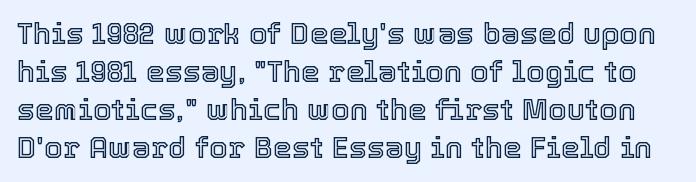
{"italic": "no", "width": "normal", "x_height": "medium", "monospaced": "no", "underline": "no", "line_spacing": "normal", "line_spacing_ratio": 1.27, "letter_spacing": "normal", "letter_spacing_em": 0.0, "glyph_px": 30}
